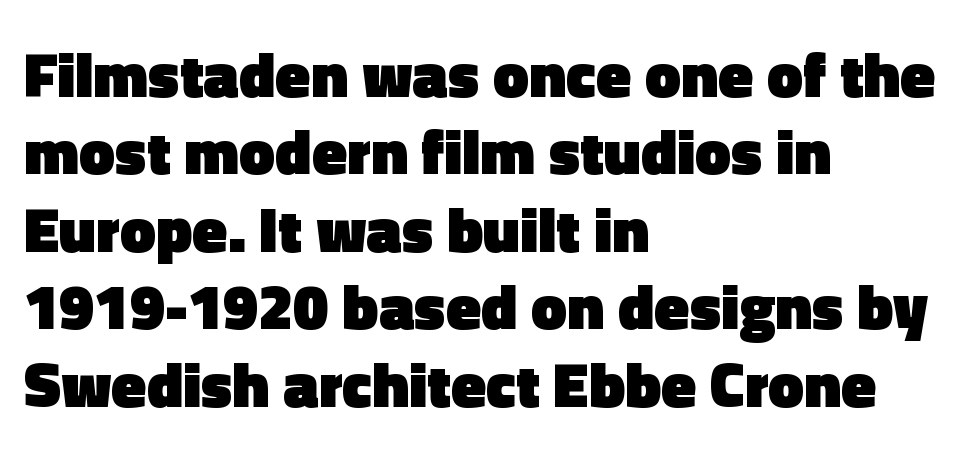
The image shows 64 px heavy sans-serif type, upright; set left-aligned, line spacing 1.21x, normal letter spacing, not underlined; a medium x-height.
